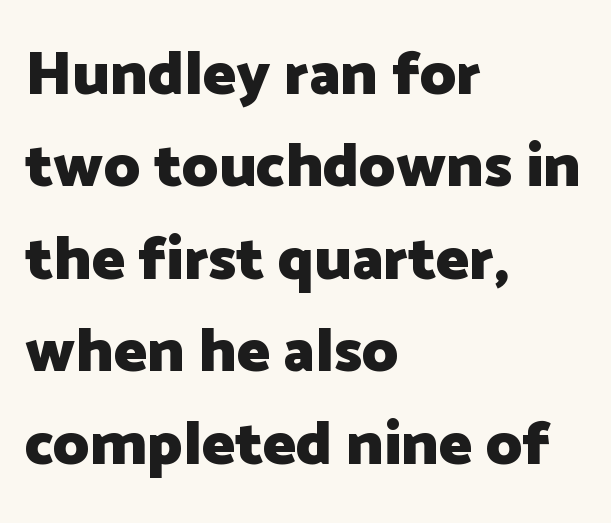
Q: Is the text bold? A: Yes.
Q: Is the text italic (slanted)? A: No, it is upright.
Q: Is the typeface a serif or a sans-serif typeface? A: Sans-serif.
Q: Is the text underlined? A: No.
Q: How is the paragraph aligned? A: Left-aligned.
Q: Is the spacing between letters normal or unusually wide? A: Normal.
Q: Is the spacing between lines tight, normal or loose? A: Normal.
Q: Width (condensed, normal, or wide)? A: Normal.
Q: Stroke contrast? A: Low.
Q: x-height? A: Medium.
Q: Monospaced? A: No.
